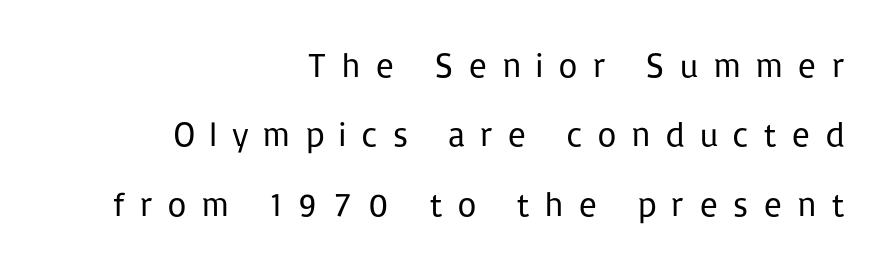
Q: Is the text bold? A: No.
Q: Is the text italic (slanted)? A: No, it is upright.
Q: Is the typeface a serif or a sans-serif typeface? A: Sans-serif.
Q: Is the text underlined? A: No.
Q: How is the paragraph aligned? A: Right-aligned.
Q: Is the spacing between letters normal or unusually wide? A: Unusually wide.
Q: Is the spacing between lines tight, normal or loose? A: Loose.
Q: Width (condensed, normal, or wide)? A: Normal.
Q: Stroke contrast? A: Low.
Q: x-height? A: Medium.
Q: Monospaced? A: No.
